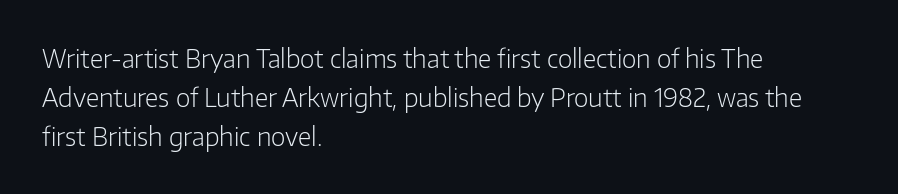
The space between consecutive lines is moderate. In terms of letterspacing, this is plain default setting. This rendering features lettering with no underline. Is the stroke heavy? The answer is a plain regular-or-lighter.
